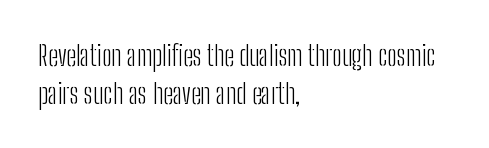
The image shows 28 px light, condensed sans-serif type, upright; set left-aligned, normal line spacing (1.35x), normal letter spacing, not underlined; low stroke contrast and a medium x-height.
